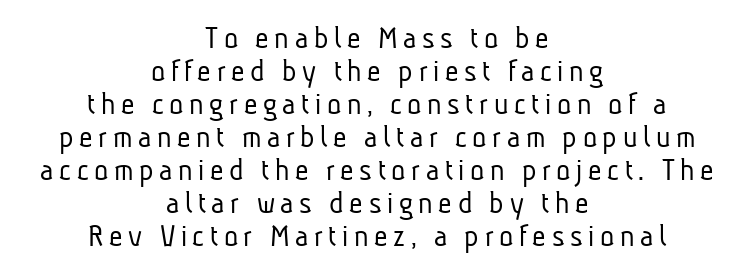
The image shows 33 px light, condensed sans-serif type; set centered, tight line spacing (1.0x), not underlined; low stroke contrast and a medium x-height.
